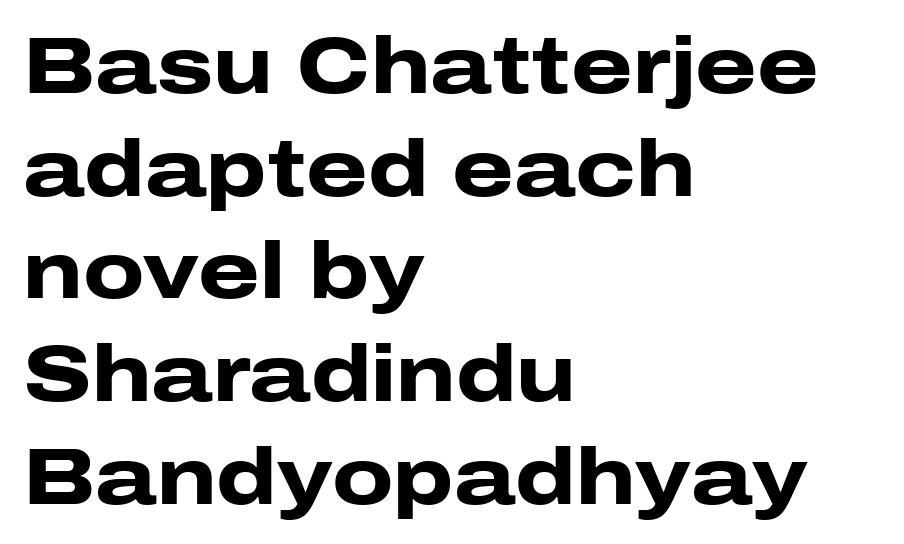
The face used here is proportionally spaced, like ordinary book or web type. The setting favours the left margin, as ordinary paragraphs usually do. The gap between lines stays unmarked. Posture: straight, roman, zero tilt. Inter-character spacing is left at the font's built-in metrics.
